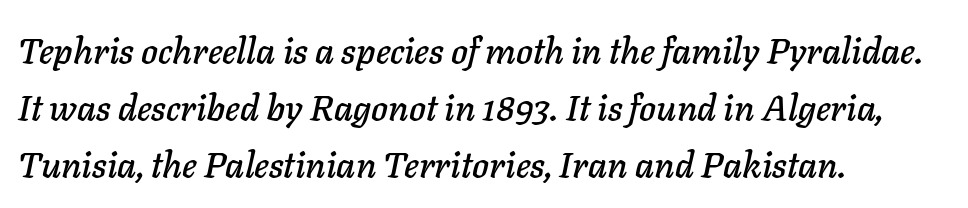
The image shows 36 px text type, italic (leaning right); set left-aligned, normal line spacing (1.59x), normal letter spacing, not underlined; low stroke contrast and a medium x-height.
